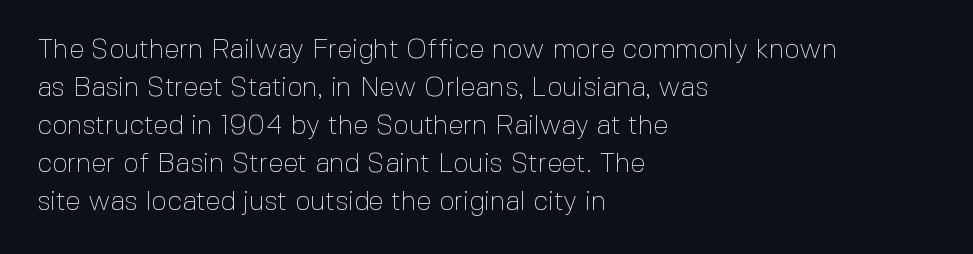
The image shows 27 px text type, upright; set left-aligned, normal line spacing (1.41x), normal letter spacing, not underlined.
